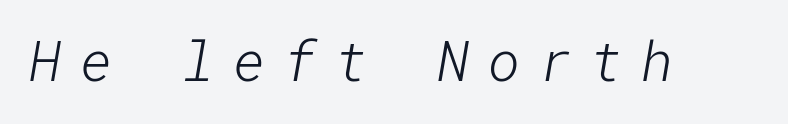
Q: Is the text bold? A: No.
Q: Is the typeface a serif or a sans-serif typeface? A: Sans-serif.
Q: Is the text underlined? A: No.
Q: Is the spacing between letters normal or unusually wide? A: Unusually wide.
Q: Width (condensed, normal, or wide)? A: Normal.
Q: Stroke contrast? A: Low.
Q: x-height? A: Medium.
